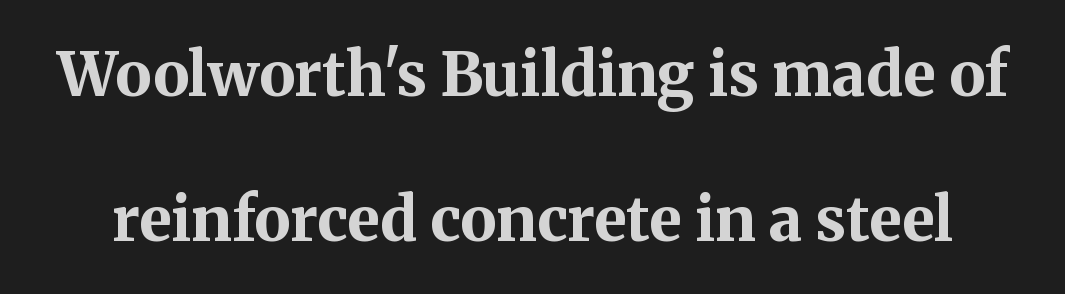
The image shows 61 px bold serif type, upright; set loose line spacing (2.38x), normal letter spacing, not underlined; medium stroke contrast and a medium x-height.
